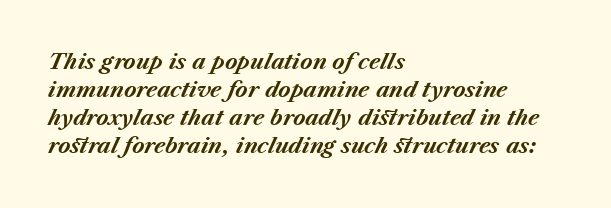
{"italic": "yes", "lean": "right", "slant_degrees": 23, "bold": "yes", "underline": "no", "align": "left", "line_spacing": "normal", "line_spacing_ratio": 1.34, "letter_spacing": "normal", "letter_spacing_em": 0.0, "glyph_px": 21}
